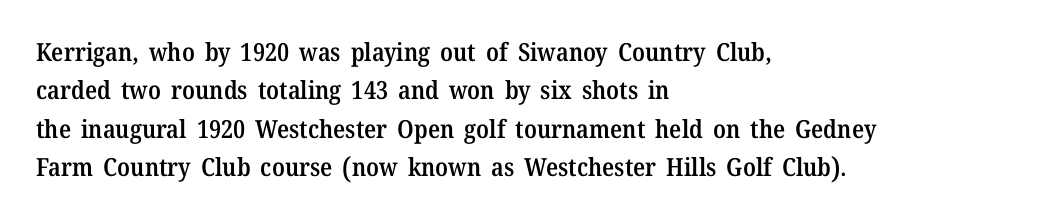
{"italic": "no", "bold": "semi", "underline": "no", "align": "left", "line_spacing": "normal", "line_spacing_ratio": 1.54, "letter_spacing": "normal", "letter_spacing_em": 0.0, "glyph_px": 25}
